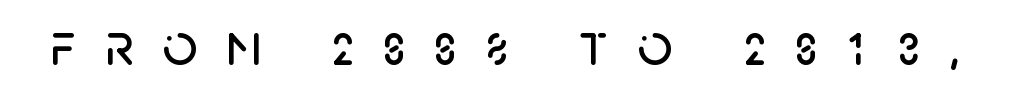
{"serif": "no", "italic": "no", "width": "normal", "stroke_contrast": "low", "x_height": "large", "monospaced": "no", "underline": "no", "letter_spacing": "wide", "letter_spacing_em": 0.47, "glyph_px": 61}
